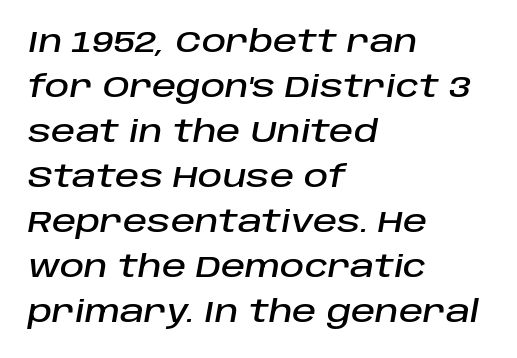
Q: Is the text italic (slanted)? A: Yes, it leans right by about 10 degrees.
Q: Is the text underlined? A: No.
Q: How is the paragraph aligned? A: Left-aligned.
Q: Is the spacing between letters normal or unusually wide? A: Normal.
Q: Is the spacing between lines tight, normal or loose? A: Normal.
Q: Width (condensed, normal, or wide)? A: Normal.
Q: Stroke contrast? A: Low.
Q: x-height? A: Large.
Q: Monospaced? A: No.
